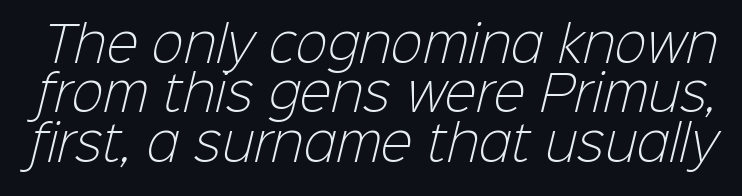
The image shows 48 px light sans-serif type; set tight line spacing (1.03x), normal letter spacing, not underlined; low stroke contrast and a medium x-height.
